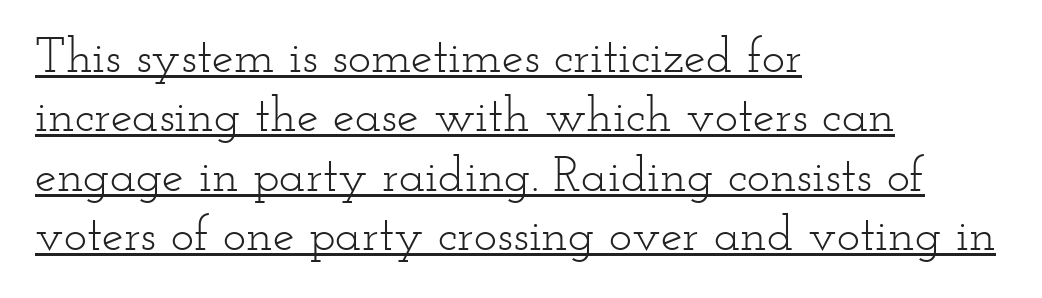
The letterforms sit shoulder to shoulder at normal distance. The rendering uses natural spacing where letterforms have individual widths. Is the block centered? No — it sits flush against the left margin. Is there an underline? Yes — a line sits under the letters. Posture: vertical.
